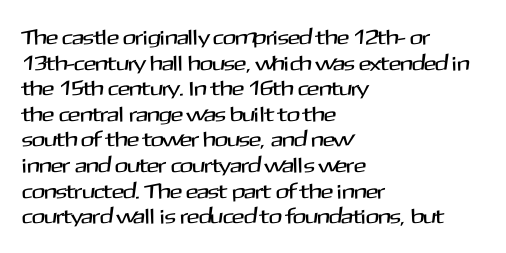
Line beginnings align vertically; line endings do not. Posture: vertical. A typesetter would call this zero additional tracking. The baseline area is clear.
